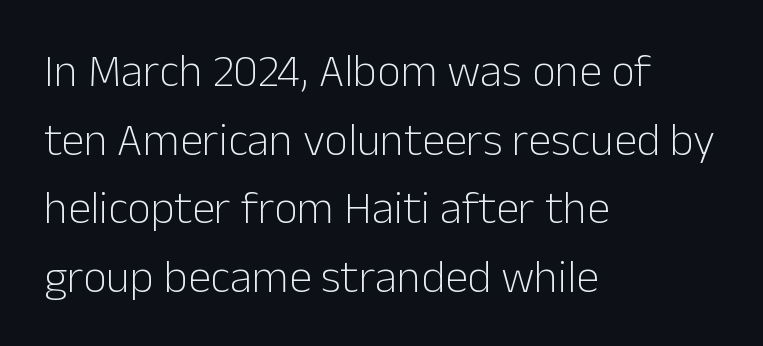
{"serif": "no", "italic": "no", "bold": "no", "weight": "light", "width": "normal", "stroke_contrast": "low", "x_height": "medium", "monospaced": "no", "underline": "no", "align": "left", "line_spacing": "normal", "line_spacing_ratio": 1.49, "letter_spacing": "normal", "letter_spacing_em": 0.0, "glyph_px": 46}
